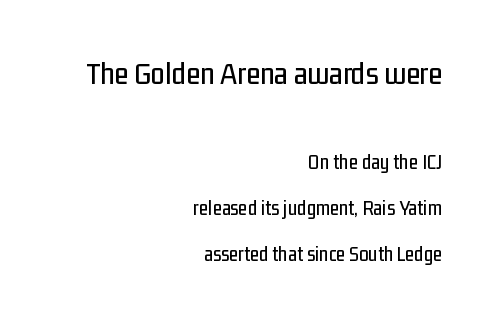
Q: Is the text italic (slanted)? A: No, it is upright.
Q: Is the typeface a serif or a sans-serif typeface? A: Sans-serif.
Q: Is the text underlined? A: No.
Q: How is the paragraph aligned? A: Right-aligned.
Q: Is the spacing between letters normal or unusually wide? A: Normal.
Q: Is the spacing between lines tight, normal or loose? A: Loose.
Q: Which block of text is set in a larger size, the first (top) or the second (bottom)? A: The first (top) one.
Q: Width (condensed, normal, or wide)? A: Condensed.
Q: Stroke contrast? A: Low.
Q: x-height? A: Medium.
Q: Monospaced? A: No.
